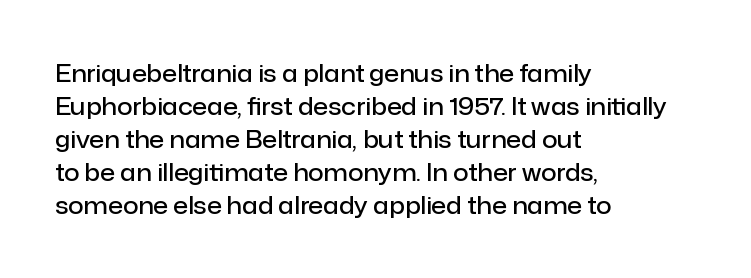
Q: Is the text bold? A: Semi-bold.
Q: Is the text italic (slanted)? A: No, it is upright.
Q: Is the text underlined? A: No.
Q: How is the paragraph aligned? A: Left-aligned.
Q: Is the spacing between letters normal or unusually wide? A: Normal.
Q: Is the spacing between lines tight, normal or loose? A: Normal.
